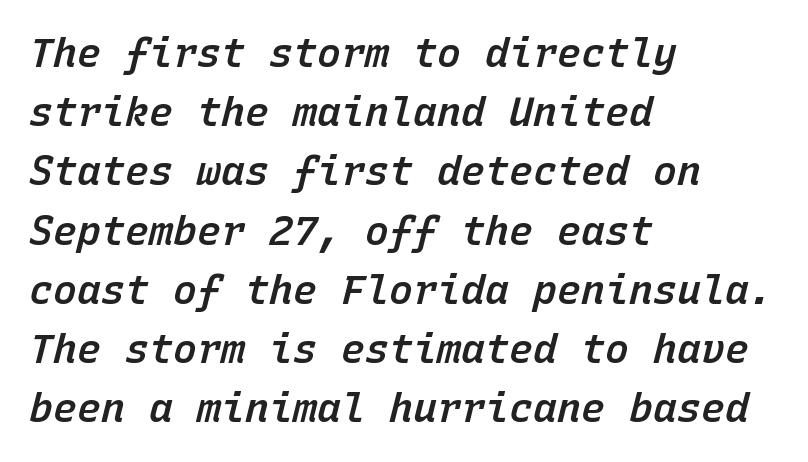
Q: Is the text bold? A: Semi-bold.
Q: Is the text italic (slanted)? A: Yes, it leans right by about 15 degrees.
Q: Is the text underlined? A: No.
Q: How is the paragraph aligned? A: Left-aligned.
Q: Is the spacing between letters normal or unusually wide? A: Normal.
Q: Is the spacing between lines tight, normal or loose? A: Normal.
Q: Width (condensed, normal, or wide)? A: Normal.
Q: Stroke contrast? A: Low.
Q: x-height? A: Medium.
Q: Monospaced? A: Yes.
